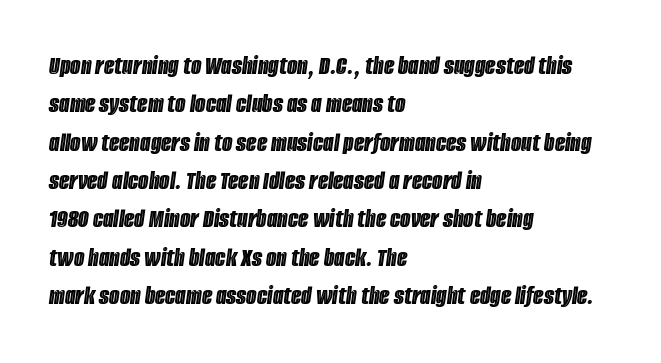
The image shows 27 px text type, italic (leaning right); set left-aligned, normal line spacing (1.42x), normal letter spacing, not underlined.
